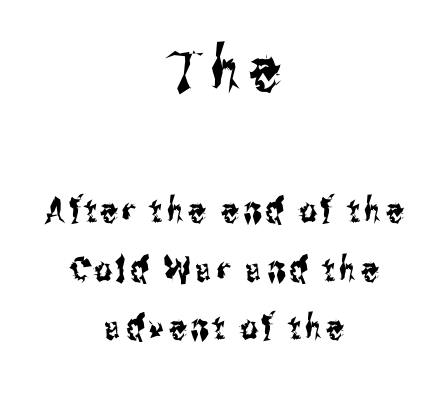
The image shows 60 px condensed sans-serif type, upright; set centered, line spacing 1.72x, not underlined; the first (top) block is 1.76x larger; medium stroke contrast and a medium x-height.
